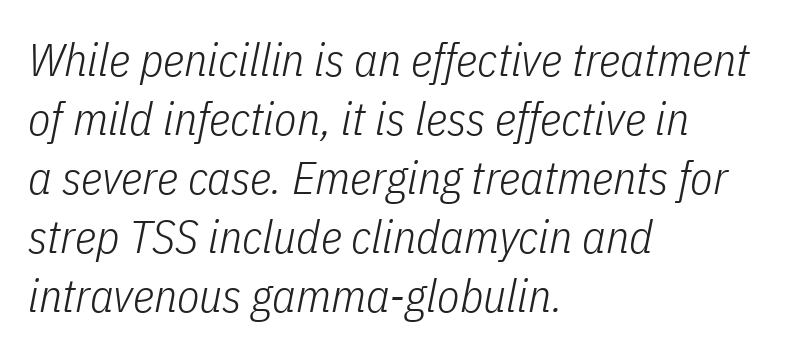
Ink coverage per letter is moderate at most. Lines of text with bare space underneath. The rendering keeps characters at their native spacing. Successive baselines arrive at the customary interval. Short and long lines alike share a common starting point at left. Note the varied advance widths — an 'i' is clearly narrower than an 'm'.
